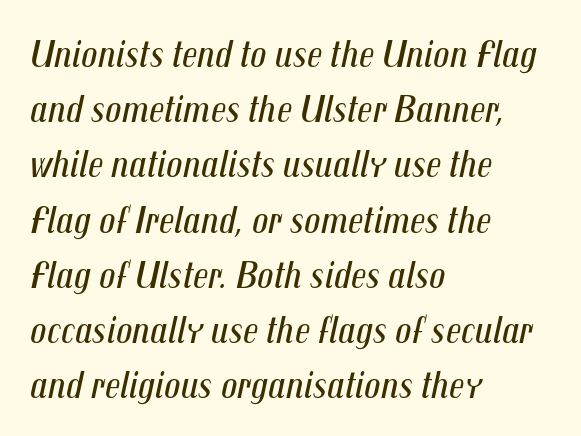
Heaviness? Minimal to ordinary, like unemphasized prose. Plain, unruled lines of type. Proportional: the letters do not fall into vertical columns. Quick note: italic. Leading matches the norm, producing a regular column. Horizontal alignment here is leftward, the default for most running prose.
